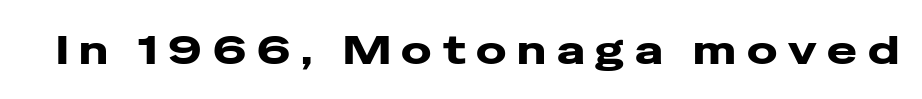
Q: Is the text italic (slanted)? A: No, it is upright.
Q: Is the typeface a serif or a sans-serif typeface? A: Sans-serif.
Q: Is the text underlined? A: No.
Q: Is the spacing between letters normal or unusually wide? A: Unusually wide.
Q: Width (condensed, normal, or wide)? A: Wide.
Q: Stroke contrast? A: Low.
Q: x-height? A: Medium.
Q: Monospaced? A: No.
